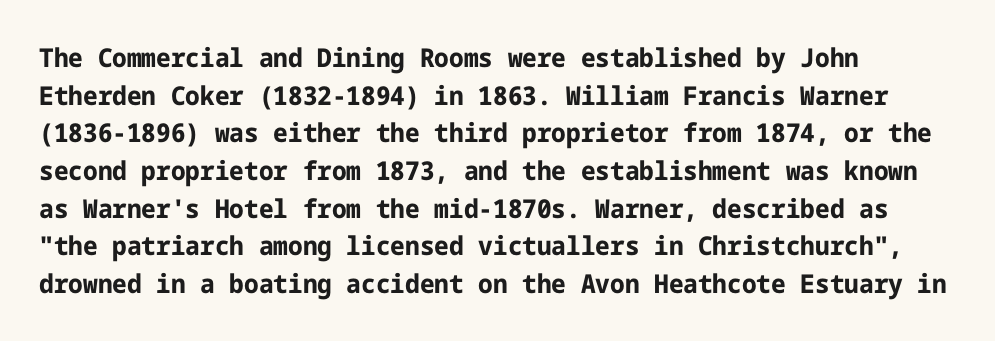
The image shows 26 px bold type, upright; set left-aligned, normal line spacing (1.45x), normal letter spacing, not underlined.
